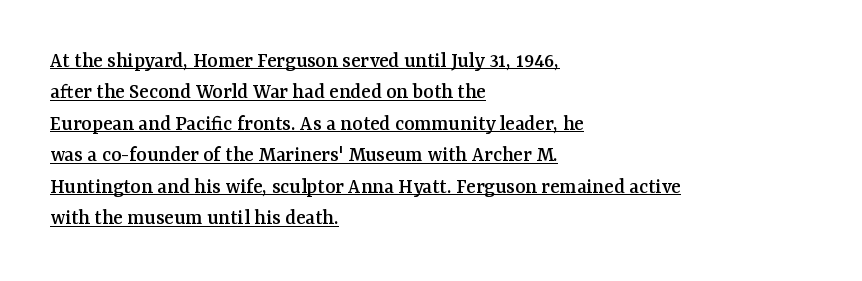
Rows of type keep a routine distance in the vertical direction. Typeset ragged right — the left edge is the straight one. The rendered words wear a rule along their underside. The rendering keeps characters at their native spacing.
